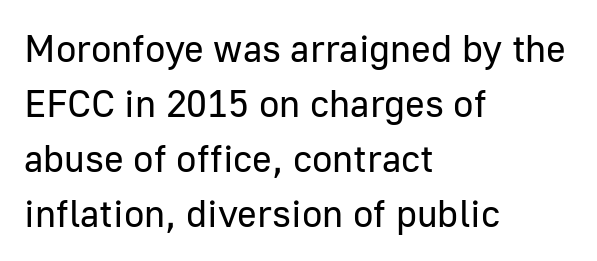
The image shows 38 px regular-weight sans-serif type, upright; set left-aligned, normal line spacing (1.45x), normal letter spacing, not underlined; low stroke contrast and a medium x-height.
